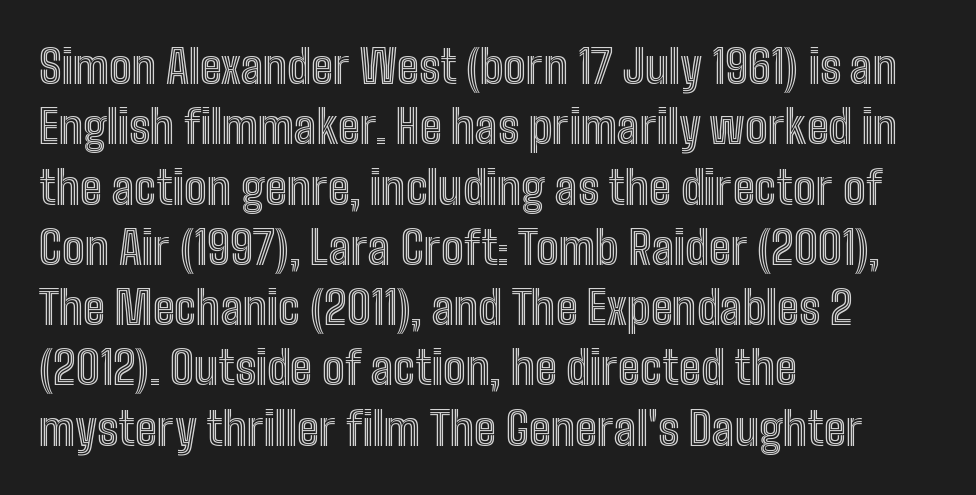
The image shows 45 px condensed type, upright; set left-aligned, normal line spacing (1.34x), normal letter spacing, not underlined; a medium x-height.
